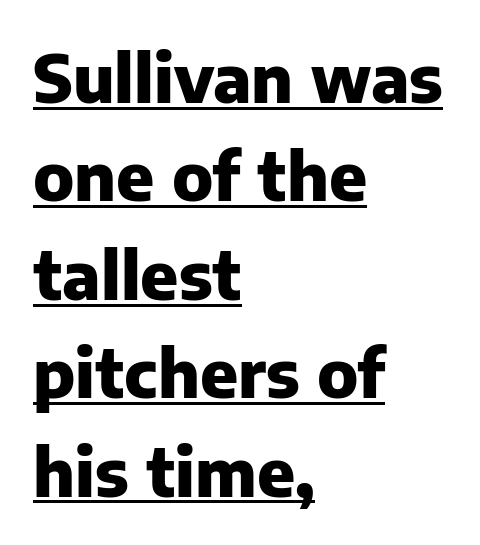
The specimen includes a rule beneath the text block's lines. Here the designer chose a conventional face with non-uniform glyph widths. Horizontal alignment here is leftward, the default for most running prose. This block has exactly the height ordinary leading produces. The glyphs have the mass of a bold cut. You can tell from the bare stems that sans-serif type was used.
